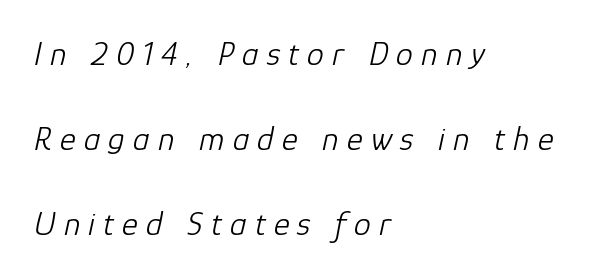
Q: Is the text bold? A: No.
Q: Is the text italic (slanted)? A: Yes, it leans right by about 12 degrees.
Q: Is the text underlined? A: No.
Q: How is the paragraph aligned? A: Left-aligned.
Q: Is the spacing between letters normal or unusually wide? A: Unusually wide.
Q: Is the spacing between lines tight, normal or loose? A: Loose.
Q: Width (condensed, normal, or wide)? A: Normal.
Q: Stroke contrast? A: Low.
Q: x-height? A: Medium.
Q: Monospaced? A: No.
